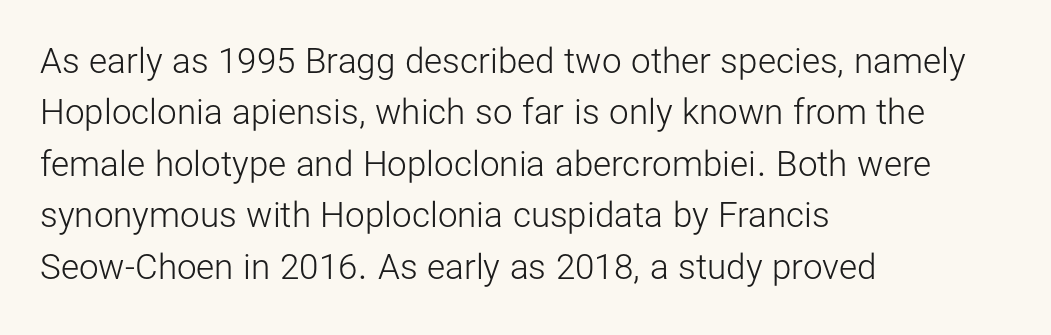
{"serif": "no", "italic": "no", "bold": "no", "weight": "light", "width": "normal", "stroke_contrast": "low", "x_height": "medium", "monospaced": "no", "underline": "no", "align": "left", "line_spacing": "normal", "line_spacing_ratio": 1.47, "letter_spacing": "normal", "letter_spacing_em": 0.0, "glyph_px": 35}
